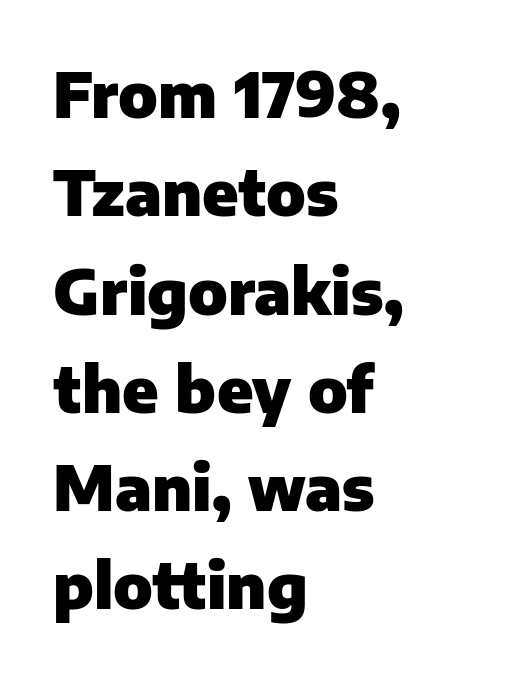
{"serif": "no", "italic": "no", "bold": "yes", "weight": "heavy", "width": "normal", "stroke_contrast": "low", "x_height": "medium", "monospaced": "no", "underline": "no", "align": "left", "line_spacing": "normal", "line_spacing_ratio": 1.56, "letter_spacing": "normal", "letter_spacing_em": 0.0, "glyph_px": 63}
